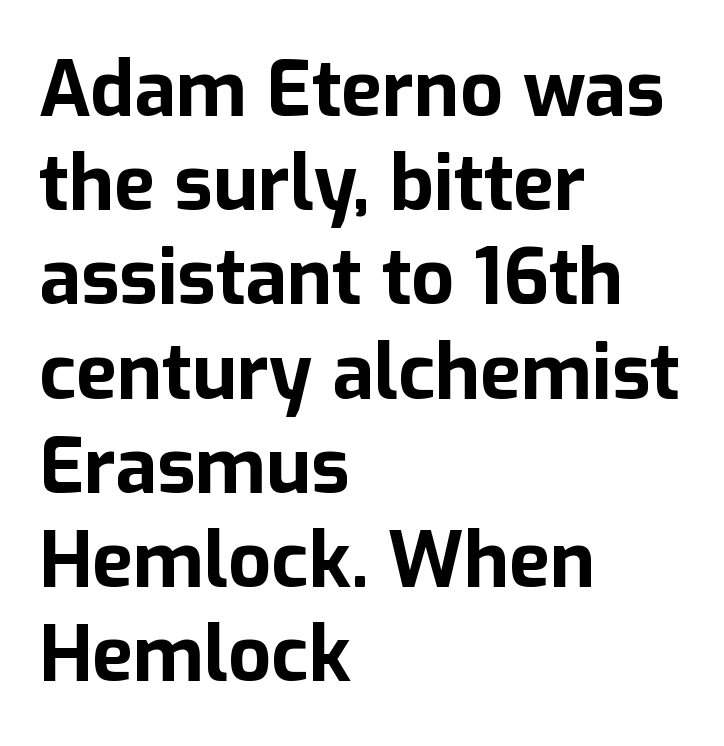
Heavy-handed strokes throughout: this text is bold. Designer's note — italics off, roman on. A typesetter would call this zero additional tracking. Clear beneath every line of the passage. Grotesque or geometric, the face here clearly has no serifs.
